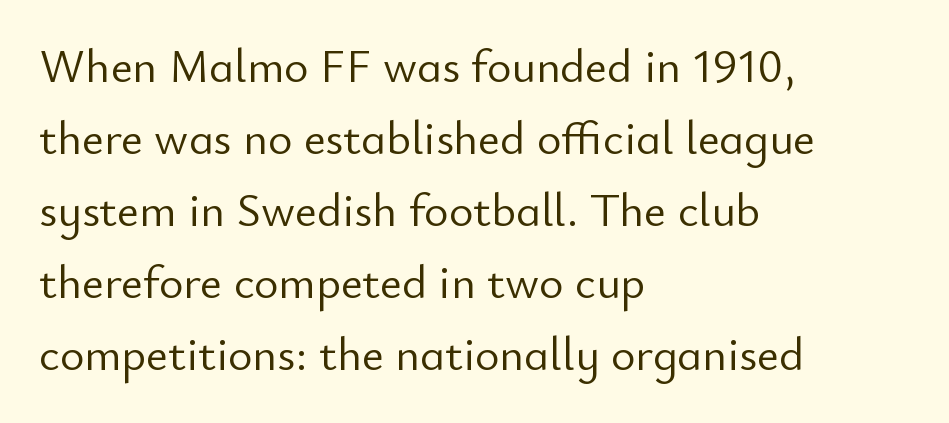
{"serif": "no", "italic": "no", "bold": "no", "weight": "light", "width": "normal", "stroke_contrast": "low", "x_height": "small", "monospaced": "no", "underline": "no", "align": "left", "line_spacing": "normal", "line_spacing_ratio": 1.53, "letter_spacing": "normal", "letter_spacing_em": 0.0, "glyph_px": 47}
